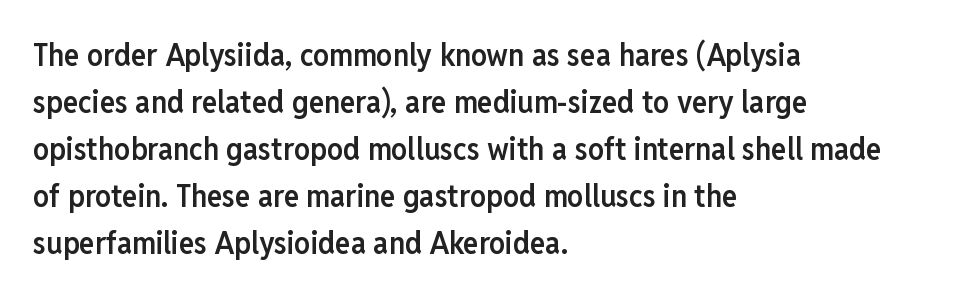
The image shows 32 px semibold, condensed sans-serif type, upright; set left-aligned, normal line spacing (1.47x), normal letter spacing, not underlined; low stroke contrast and a medium x-height.
